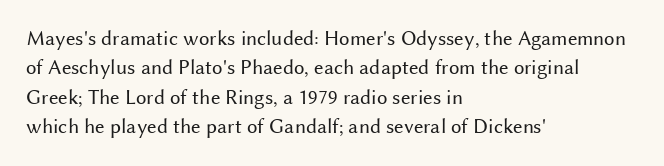
{"italic": "no", "bold": "no", "underline": "no", "align": "left", "line_spacing": "normal", "line_spacing_ratio": 1.4, "letter_spacing": "normal", "letter_spacing_em": 0.0, "glyph_px": 21}
